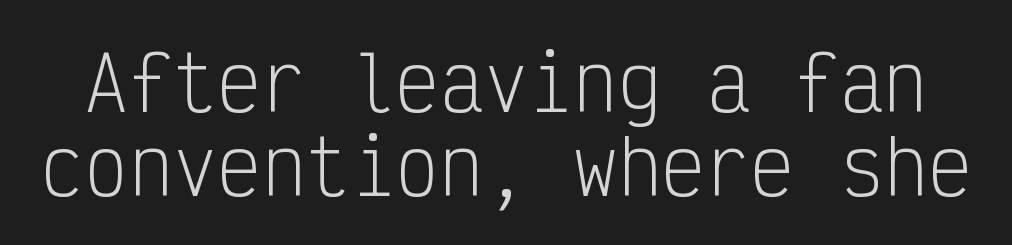
Q: Is the text bold? A: No.
Q: Is the text italic (slanted)? A: No, it is upright.
Q: Is the typeface a serif or a sans-serif typeface? A: Sans-serif.
Q: Is the text underlined? A: No.
Q: Is the spacing between letters normal or unusually wide? A: Normal.
Q: Is the spacing between lines tight, normal or loose? A: Tight.
Q: Width (condensed, normal, or wide)? A: Condensed.
Q: Stroke contrast? A: Low.
Q: x-height? A: Medium.
Q: Monospaced? A: Yes.
